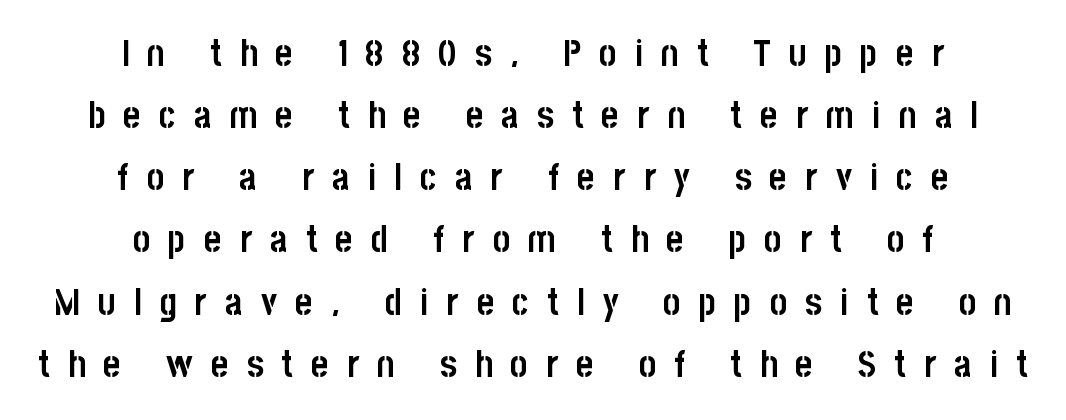
Nobody drew a line under any word here. Short note: letters widely spaced. Bold? Absolutely — the strokes are thick and heavy. Vertical spacing — default. Proportional: the letters do not fall into vertical columns. A student would call this center alignment; a typographer would say set centered.
